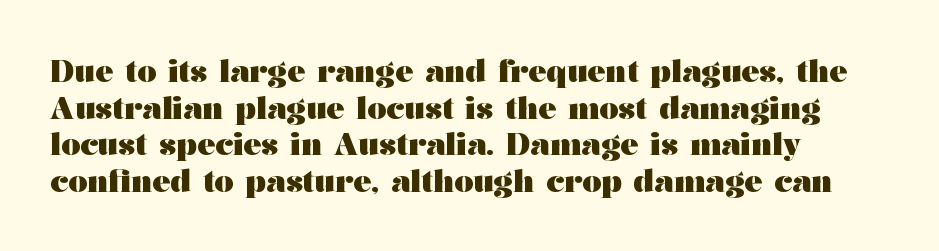
The image shows 30 px heavy, wide serif type, upright; set left-aligned, line spacing 1.22x, normal letter spacing, not underlined; medium stroke contrast and a medium x-height.
